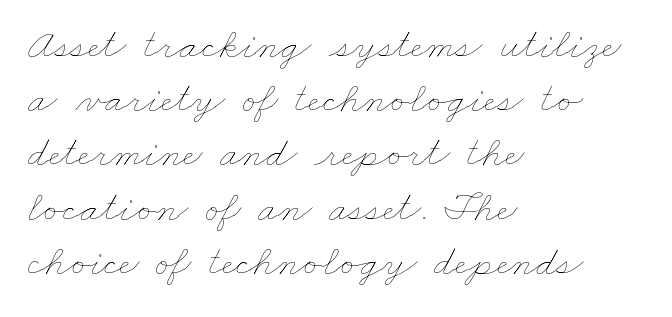
{"bold": "no", "weight": "thin", "width": "wide", "stroke_contrast": "low", "x_height": "small", "monospaced": "no", "underline": "no", "align": "left", "line_spacing": "normal", "line_spacing_ratio": 1.26, "letter_spacing": "normal", "letter_spacing_em": 0.0, "glyph_px": 43}
